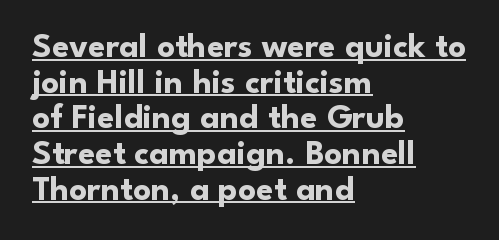
Q: Is the text bold? A: Yes.
Q: Is the text italic (slanted)? A: No, it is upright.
Q: Is the typeface a serif or a sans-serif typeface? A: Sans-serif.
Q: Is the text underlined? A: Yes.
Q: How is the paragraph aligned? A: Left-aligned.
Q: Is the spacing between letters normal or unusually wide? A: Normal.
Q: Is the spacing between lines tight, normal or loose? A: Tight.
Q: Width (condensed, normal, or wide)? A: Normal.
Q: Stroke contrast? A: Low.
Q: x-height? A: Small.
Q: Monospaced? A: No.
